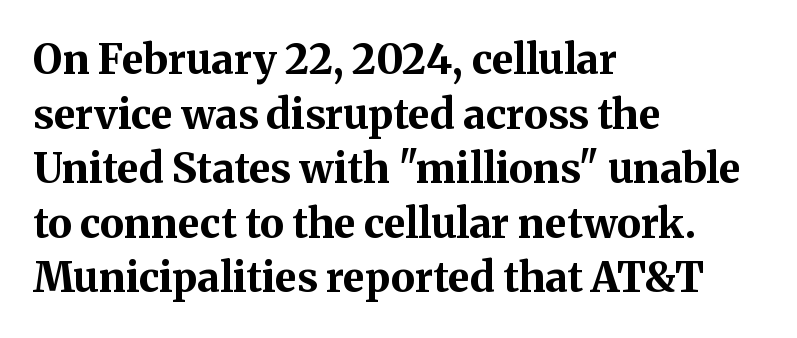
{"serif": "yes", "italic": "no", "bold": "yes", "weight": "bold", "width": "normal", "stroke_contrast": "medium", "x_height": "medium", "monospaced": "no", "underline": "no", "align": "left", "line_spacing": "normal", "line_spacing_ratio": 1.33, "letter_spacing": "normal", "letter_spacing_em": 0.0, "glyph_px": 41}
